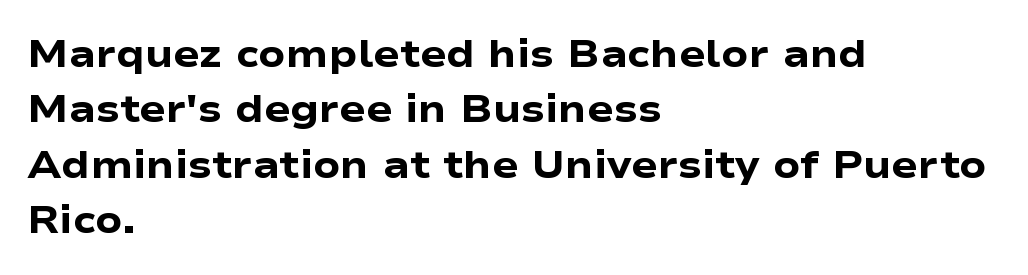
Q: Is the text bold? A: Yes.
Q: Is the text italic (slanted)? A: No, it is upright.
Q: Is the typeface a serif or a sans-serif typeface? A: Sans-serif.
Q: Is the text underlined? A: No.
Q: How is the paragraph aligned? A: Left-aligned.
Q: Is the spacing between letters normal or unusually wide? A: Normal.
Q: Is the spacing between lines tight, normal or loose? A: Normal.
Q: Width (condensed, normal, or wide)? A: Wide.
Q: Stroke contrast? A: Low.
Q: x-height? A: Medium.
Q: Monospaced? A: No.
